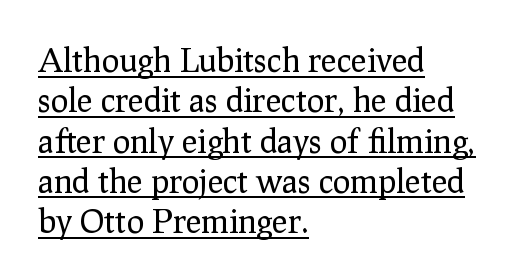
Q: Is the text bold? A: No.
Q: Is the text italic (slanted)? A: No, it is upright.
Q: Is the typeface a serif or a sans-serif typeface? A: Serif.
Q: Is the text underlined? A: Yes.
Q: How is the paragraph aligned? A: Left-aligned.
Q: Is the spacing between letters normal or unusually wide? A: Normal.
Q: Width (condensed, normal, or wide)? A: Normal.
Q: Stroke contrast? A: Low.
Q: x-height? A: Medium.
Q: Monospaced? A: No.
